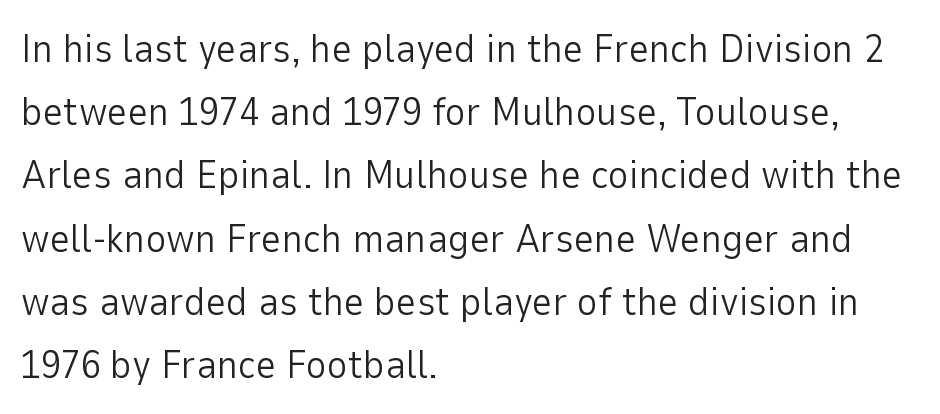
{"serif": "no", "italic": "no", "bold": "no", "weight": "light", "width": "normal", "stroke_contrast": "low", "x_height": "medium", "monospaced": "no", "underline": "no", "align": "left", "line_spacing": "normal", "line_spacing_ratio": 1.58, "letter_spacing": "normal", "letter_spacing_em": 0.0, "glyph_px": 40}
